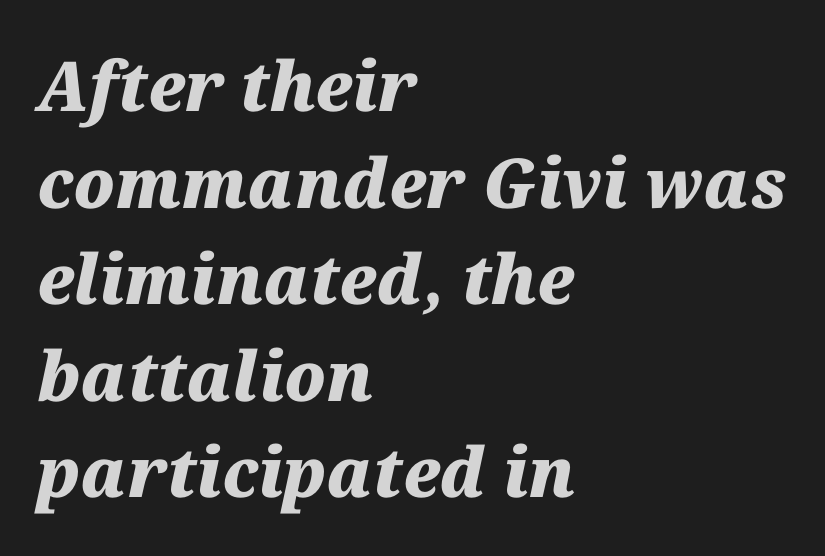
{"italic": "yes", "lean": "right", "slant_degrees": 12, "bold": "yes", "weight": "heavy", "width": "normal", "stroke_contrast": "medium", "x_height": "medium", "monospaced": "no", "underline": "no", "align": "left", "line_spacing": "normal", "line_spacing_ratio": 1.4, "letter_spacing": "normal", "letter_spacing_em": 0.0, "glyph_px": 69}
